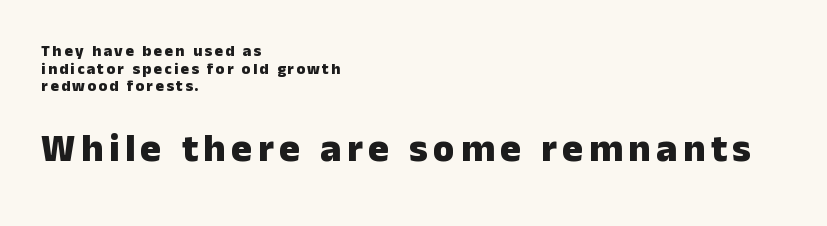
Is there any slant? The stems are plumb. Which of the two is more prominent by size? The second, at the bottom. Compared with an ordinary text face, these strokes are far heavier — a full bold. Examine the stroke ends and you'll find no serifs. The vertical gap from one line to the next is small.
